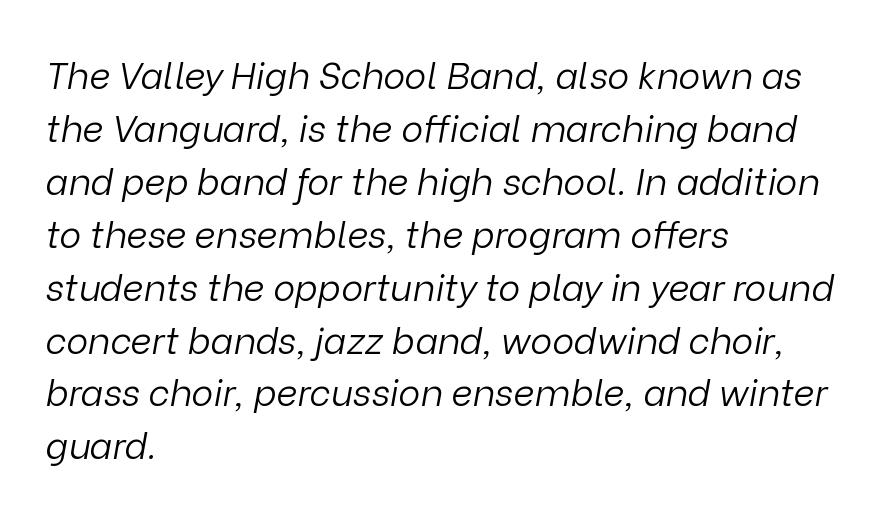
Q: Is the text bold? A: No.
Q: Is the text italic (slanted)? A: Yes, it leans right by about 9 degrees.
Q: Is the text underlined? A: No.
Q: How is the paragraph aligned? A: Left-aligned.
Q: Is the spacing between letters normal or unusually wide? A: Normal.
Q: Is the spacing between lines tight, normal or loose? A: Normal.
Q: Width (condensed, normal, or wide)? A: Normal.
Q: Stroke contrast? A: Low.
Q: x-height? A: Medium.
Q: Monospaced? A: No.
